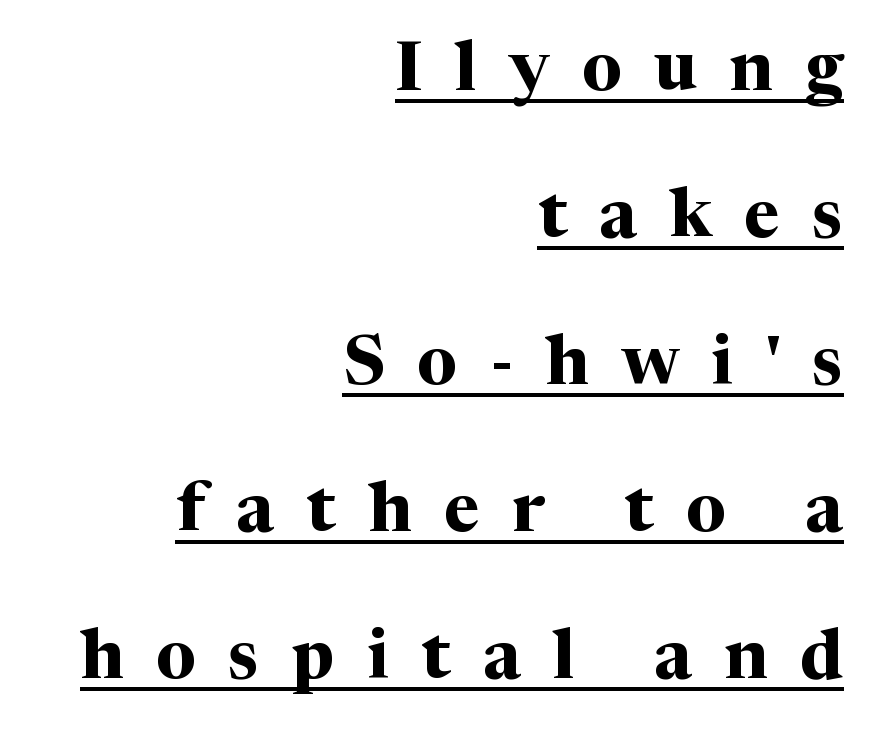
The image shows 69 px bold serif type, upright; set right-aligned, loose line spacing (2.13x), unusually wide letter spacing (+0.47 em), underlined; medium stroke contrast and a medium x-height.
